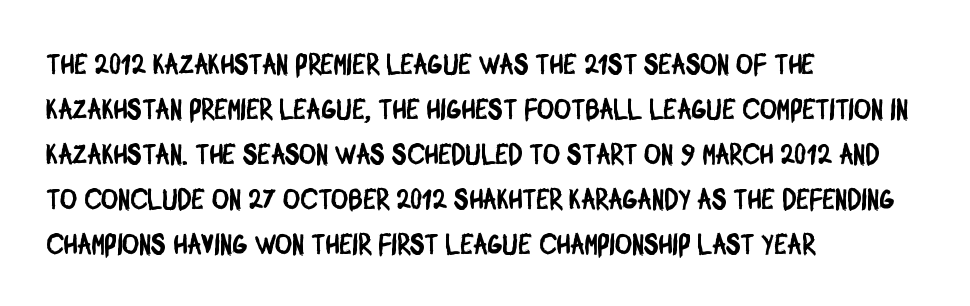
The image shows 29 px condensed sans-serif type; set left-aligned, normal line spacing (1.55x), normal letter spacing, not underlined; low stroke contrast and a large x-height.
